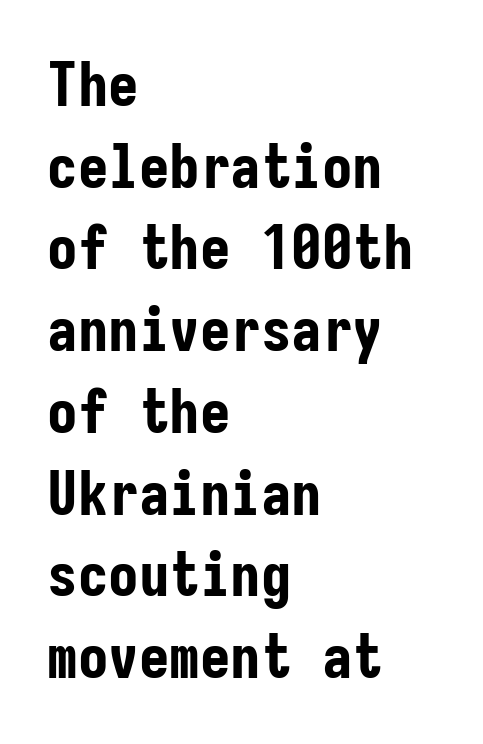
{"serif": "no", "italic": "no", "bold": "yes", "weight": "bold", "width": "condensed", "stroke_contrast": "low", "x_height": "medium", "monospaced": "yes", "underline": "no", "align": "left", "line_spacing": "normal", "line_spacing_ratio": 1.34, "letter_spacing": "normal", "letter_spacing_em": 0.0, "glyph_px": 61}
